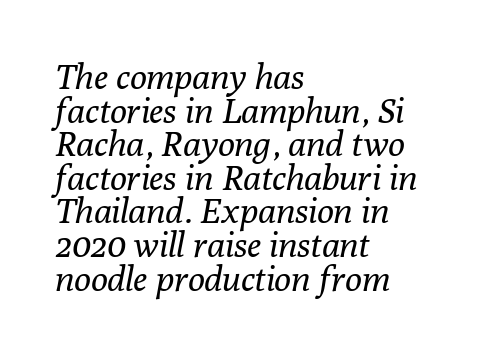
The image shows 35 px regular-weight serif type, italic (leaning right); set left-aligned, tight line spacing (0.96x), normal letter spacing, not underlined; low stroke contrast and a medium x-height.
